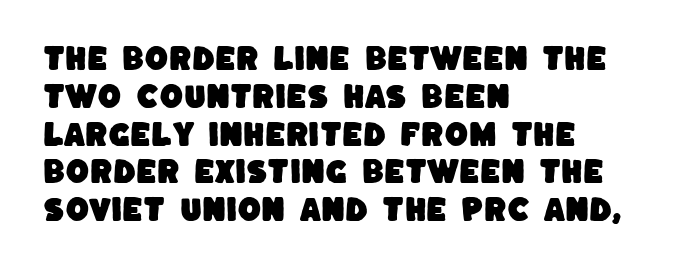
Short note: letters normally spaced. Is the block centered? No — it sits flush against the left margin. Is there much room between lines? A standard amount, neither cramped nor airy. Rule under the text: the space is simply empty.
